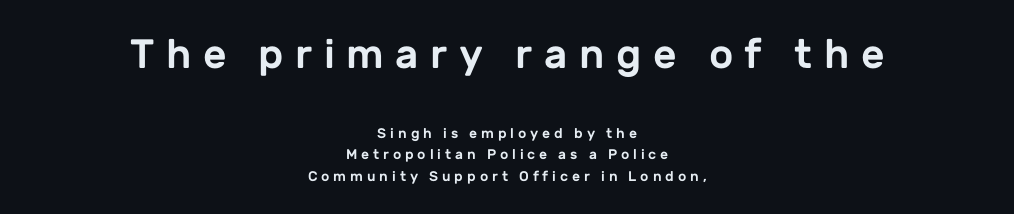
Q: Is the text italic (slanted)? A: No, it is upright.
Q: Is the typeface a serif or a sans-serif typeface? A: Sans-serif.
Q: Is the text underlined? A: No.
Q: How is the paragraph aligned? A: Centered.
Q: Is the spacing between letters normal or unusually wide? A: Unusually wide.
Q: Is the spacing between lines tight, normal or loose? A: Normal.
Q: Which block of text is set in a larger size, the first (top) or the second (bottom)? A: The first (top) one.
Q: Width (condensed, normal, or wide)? A: Normal.
Q: Stroke contrast? A: Low.
Q: x-height? A: Medium.
Q: Monospaced? A: No.
